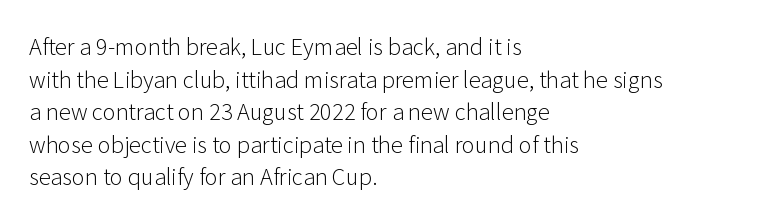
The image shows 22 px text type, upright; set left-aligned, normal line spacing (1.48x), normal letter spacing, not underlined.
